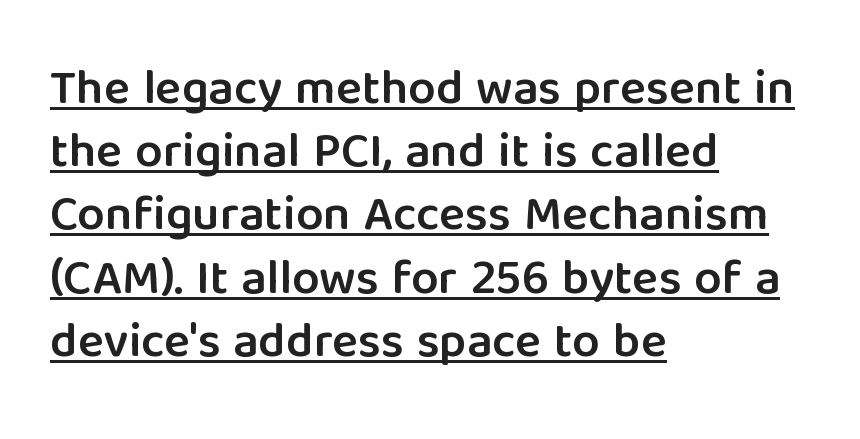
The image shows 49 px semibold sans-serif type, upright; set left-aligned, normal line spacing (1.29x), normal letter spacing, underlined; low stroke contrast and a medium x-height.
